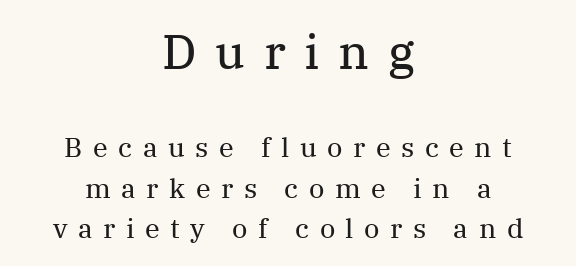
Q: Is the text bold? A: No.
Q: Is the text italic (slanted)? A: No, it is upright.
Q: Is the typeface a serif or a sans-serif typeface? A: Serif.
Q: Is the text underlined? A: No.
Q: How is the paragraph aligned? A: Centered.
Q: Is the spacing between letters normal or unusually wide? A: Unusually wide.
Q: Is the spacing between lines tight, normal or loose? A: Normal.
Q: Which block of text is set in a larger size, the first (top) or the second (bottom)? A: The first (top) one.
Q: Width (condensed, normal, or wide)? A: Normal.
Q: Stroke contrast? A: Medium.
Q: x-height? A: Medium.
Q: Monospaced? A: No.
